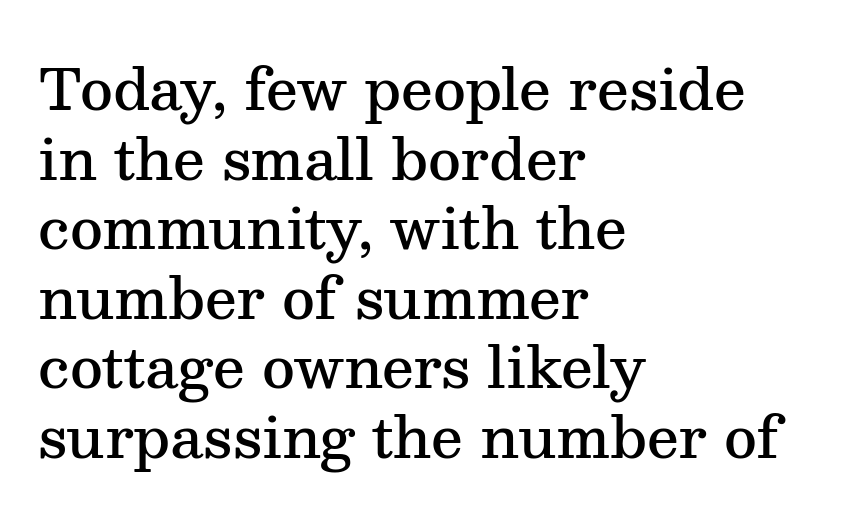
Is this a fixed-width face? No — the glyphs have proportional, varying widths. Each letter's strokes conclude with small projecting serifs. Nope, not italic — everything's standing straight. The rendering uses a semibold face; strokes are thickened but not to full bold.
